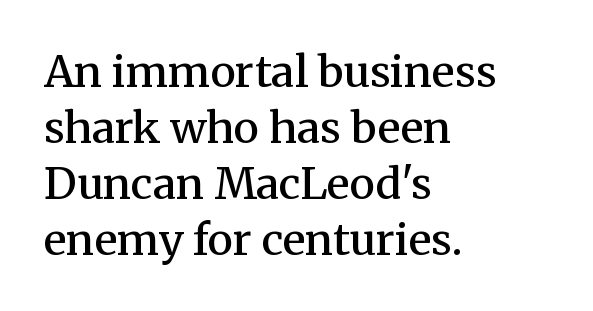
Does the weight exceed regular? Yes, but only to semibold. The letters advance in unequal steps, a hallmark of proportional type. There is no visible air inserted between adjacent glyphs. A typesetter would label this face a serif.
